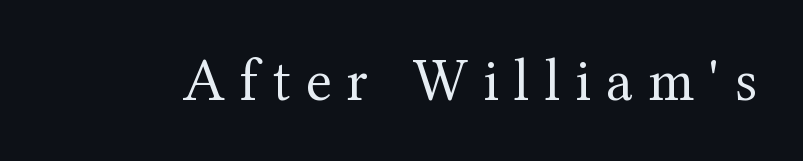
Compared with a typical body face, this is equally light or lighter still. The passage shown is typeset with a serif family. Quick note: not italic, upright. Varying glyph widths throughout — classic text-font behaviour. Spacing between characters has been opened up far beyond the box default. Rule under the text: the space is simply empty.
